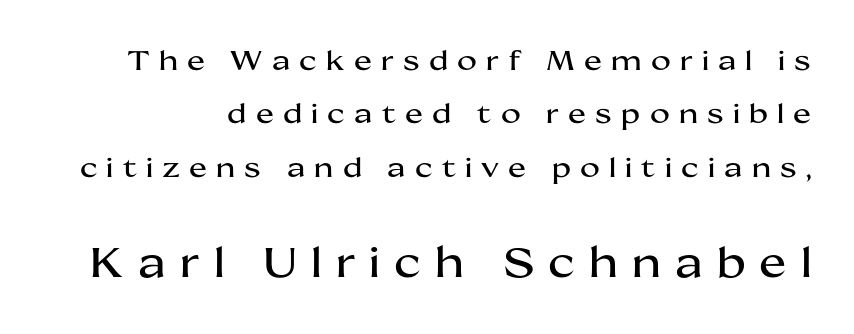
{"italic": "no", "width": "wide", "stroke_contrast": "medium", "x_height": "medium", "monospaced": "no", "underline": "no", "line_spacing": "loose", "line_spacing_ratio": 1.98, "letter_spacing": "wide", "letter_spacing_em": 0.34, "larger_block": "second", "size_ratio": 1.52, "glyph_px": 41}
